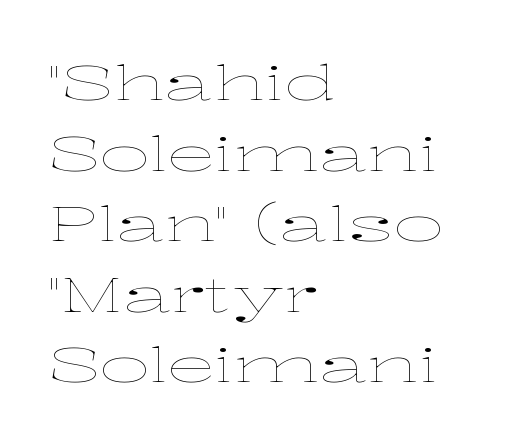
{"italic": "no", "bold": "no", "weight": "thin", "width": "wide", "stroke_contrast": "low", "x_height": "medium", "monospaced": "no", "underline": "no", "align": "left", "line_spacing": "normal", "line_spacing_ratio": 1.44, "letter_spacing": "normal", "letter_spacing_em": 0.0, "glyph_px": 49}
